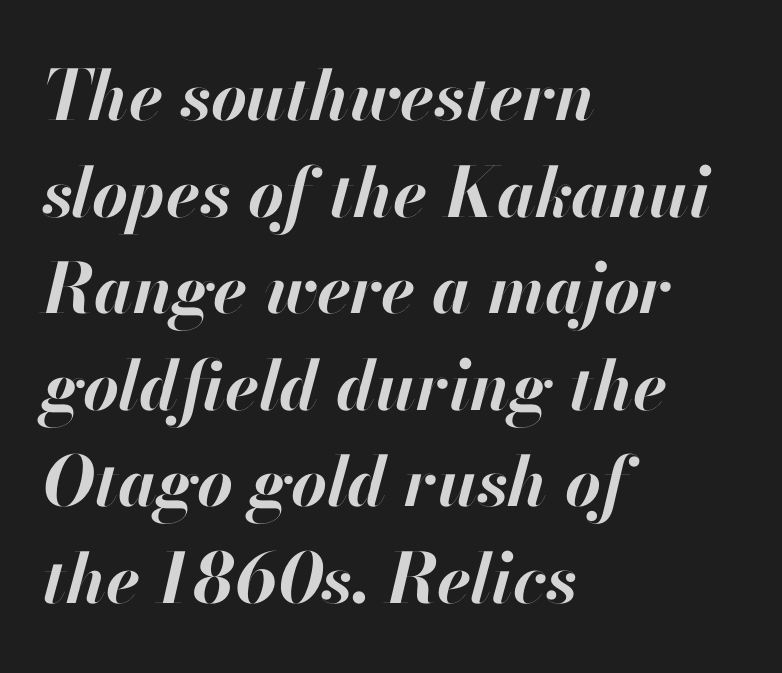
Q: Is the text bold? A: Yes.
Q: Is the text italic (slanted)? A: Yes, it leans right by about 13 degrees.
Q: Is the text underlined? A: No.
Q: How is the paragraph aligned? A: Left-aligned.
Q: Is the spacing between letters normal or unusually wide? A: Normal.
Q: Is the spacing between lines tight, normal or loose? A: Normal.
Q: Width (condensed, normal, or wide)? A: Normal.
Q: Stroke contrast? A: High.
Q: x-height? A: Small.
Q: Monospaced? A: No.
